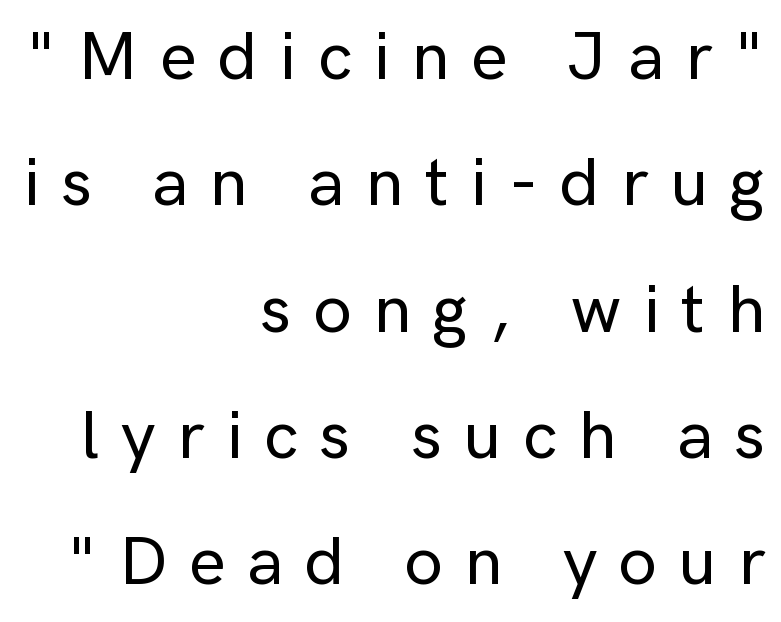
Q: Is the text italic (slanted)? A: No, it is upright.
Q: Is the typeface a serif or a sans-serif typeface? A: Sans-serif.
Q: Is the text underlined? A: No.
Q: How is the paragraph aligned? A: Right-aligned.
Q: Is the spacing between letters normal or unusually wide? A: Unusually wide.
Q: Width (condensed, normal, or wide)? A: Normal.
Q: Stroke contrast? A: Low.
Q: x-height? A: Medium.
Q: Monospaced? A: No.
